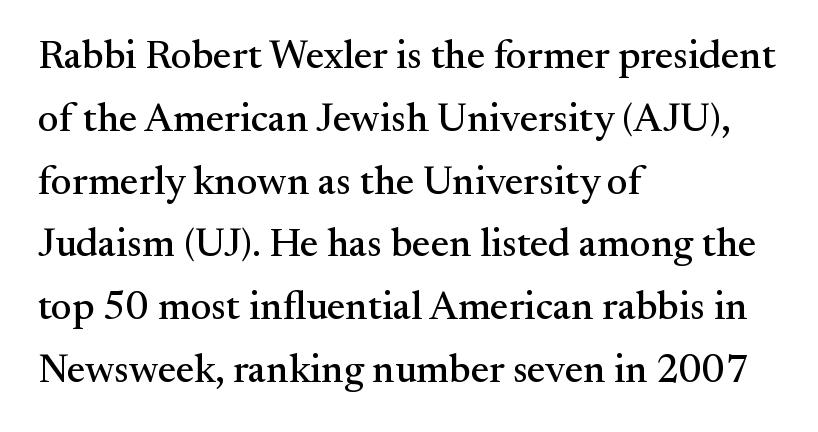
Q: Is the text italic (slanted)? A: No, it is upright.
Q: Is the typeface a serif or a sans-serif typeface? A: Serif.
Q: Is the text underlined? A: No.
Q: How is the paragraph aligned? A: Left-aligned.
Q: Is the spacing between letters normal or unusually wide? A: Normal.
Q: Is the spacing between lines tight, normal or loose? A: Normal.
Q: Width (condensed, normal, or wide)? A: Normal.
Q: Stroke contrast? A: Medium.
Q: x-height? A: Small.
Q: Monospaced? A: No.
